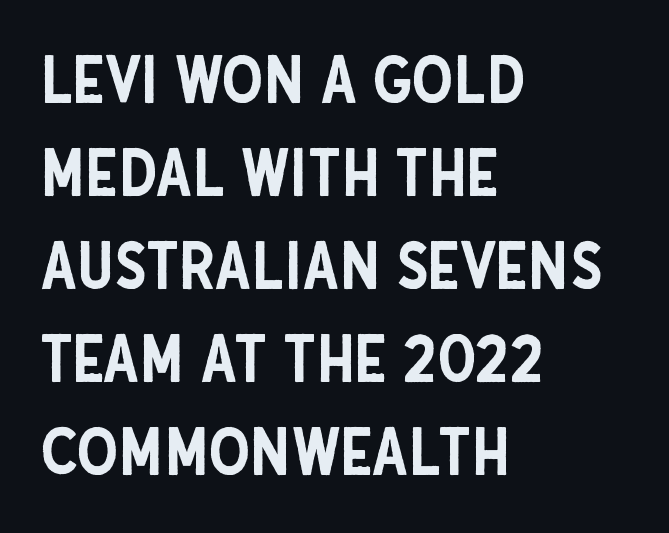
Q: Is the text italic (slanted)? A: No, it is upright.
Q: Is the typeface a serif or a sans-serif typeface? A: Sans-serif.
Q: Is the text underlined? A: No.
Q: How is the paragraph aligned? A: Left-aligned.
Q: Is the spacing between letters normal or unusually wide? A: Normal.
Q: Is the spacing between lines tight, normal or loose? A: Normal.
Q: Width (condensed, normal, or wide)? A: Condensed.
Q: Stroke contrast? A: Low.
Q: x-height? A: Large.
Q: Monospaced? A: No.
